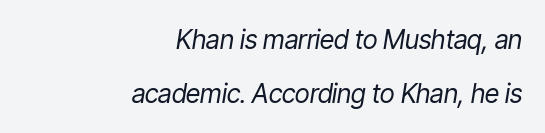
Q: Is the text bold? A: No.
Q: Is the text italic (slanted)? A: Yes, it leans right by about 9 degrees.
Q: Is the text underlined? A: No.
Q: How is the paragraph aligned? A: Right-aligned.
Q: Is the spacing between letters normal or unusually wide? A: Normal.
Q: Is the spacing between lines tight, normal or loose? A: Loose.
